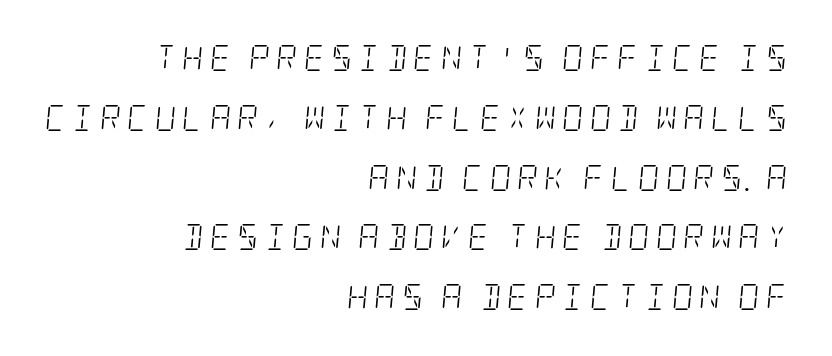
{"italic": "yes", "lean": "right", "slant_degrees": 5, "bold": "no", "underline": "no", "align": "right", "line_spacing": "loose", "line_spacing_ratio": 2.3, "letter_spacing": "wide", "letter_spacing_em": 0.24, "glyph_px": 26}
